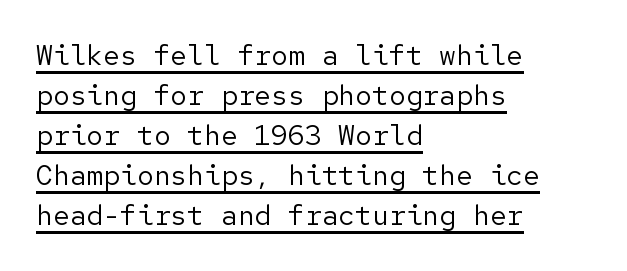
The lettering is marked with a stroke running underneath it. The gaps between neighbouring characters are ordinary and unremarkable. The font family rendered here belongs to the sans-serif group. The letters stand straight up with perfectly vertical stems. Whoever set this chose a conventional vertical rhythm. Stem width sits at or under what a default text font uses.
